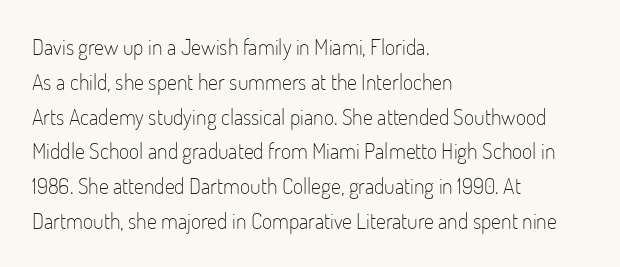
All the whitespace from short lines collects on the right. No extra tracking has been applied to these lines. Characters remain perfectly vertical along every line. The space beneath each line is pristine and unruled. Vertical stems look standard width or narrower in stroke.
